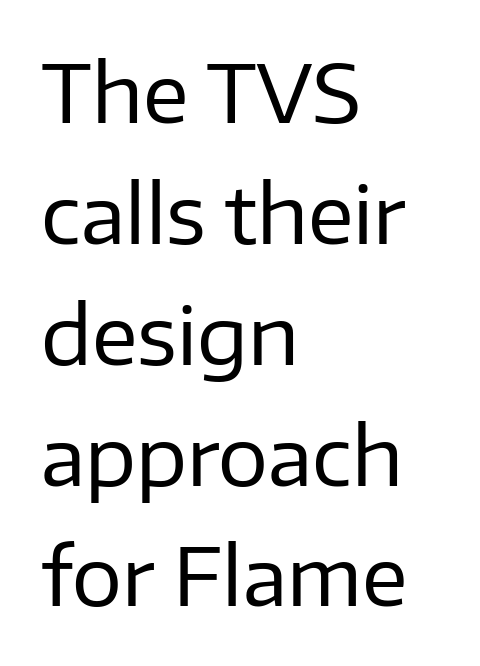
{"serif": "no", "italic": "no", "bold": "no", "weight": "regular", "width": "normal", "stroke_contrast": "low", "x_height": "medium", "monospaced": "no", "underline": "no", "align": "left", "line_spacing": "normal", "line_spacing_ratio": 1.53, "letter_spacing": "normal", "letter_spacing_em": 0.0, "glyph_px": 79}
